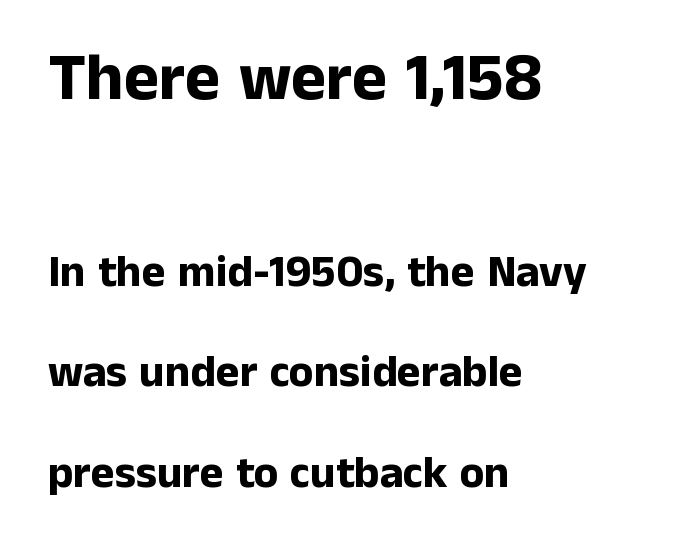
{"serif": "no", "italic": "no", "bold": "yes", "weight": "bold", "width": "normal", "stroke_contrast": "low", "x_height": "medium", "monospaced": "no", "underline": "no", "align": "left", "line_spacing": "loose", "line_spacing_ratio": 2.24, "letter_spacing": "normal", "letter_spacing_em": 0.0, "larger_block": "first", "size_ratio": 1.49, "glyph_px": 67}
